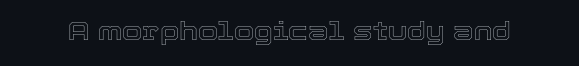
Is there any slant? The stems are plumb. Descenders are the only things crossing below the line. The line texture is even and compact thanks to regular tracking.
